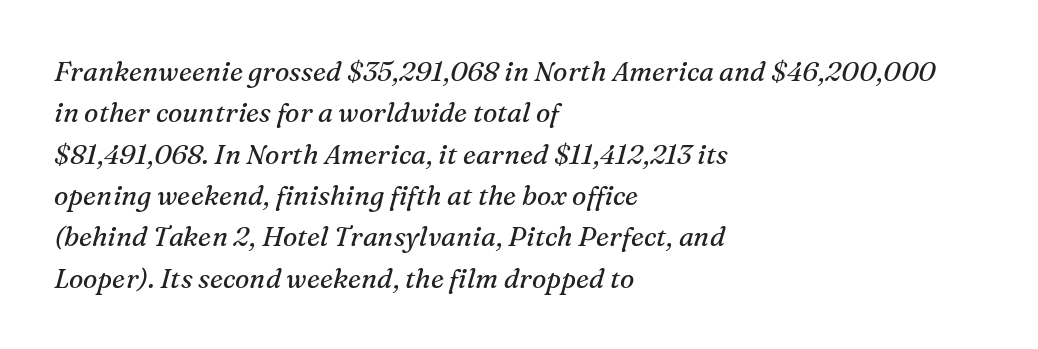
The image shows 27 px text type, italic (leaning right); set left-aligned, normal line spacing (1.53x), normal letter spacing, not underlined.
